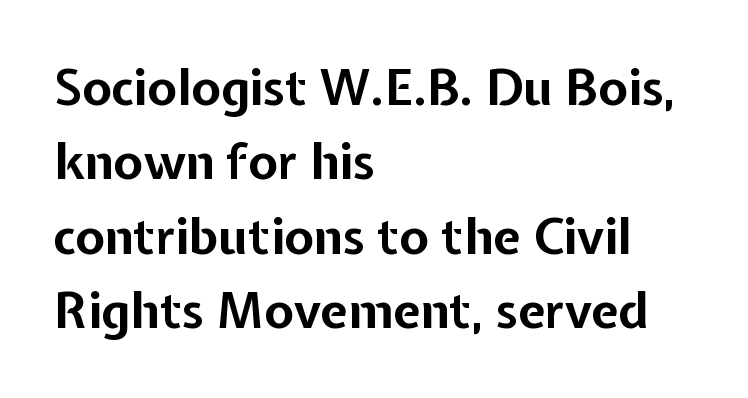
Q: Is the text bold? A: Yes.
Q: Is the text italic (slanted)? A: No, it is upright.
Q: Is the typeface a serif or a sans-serif typeface? A: Sans-serif.
Q: Is the text underlined? A: No.
Q: How is the paragraph aligned? A: Left-aligned.
Q: Is the spacing between letters normal or unusually wide? A: Normal.
Q: Is the spacing between lines tight, normal or loose? A: Normal.
Q: Width (condensed, normal, or wide)? A: Normal.
Q: Stroke contrast? A: Low.
Q: x-height? A: Medium.
Q: Monospaced? A: No.
